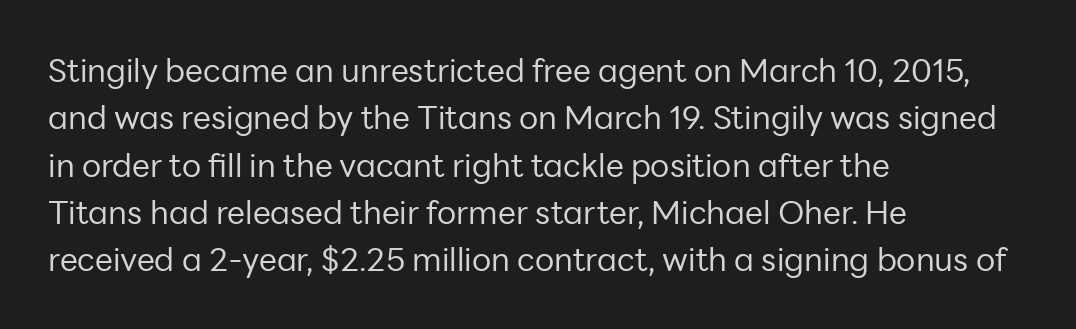
Typeset ragged right — the left edge is the straight one. Examine the stroke ends and you'll find no serifs. The strokes are not fattened; the text isn't bold. Descenders hang freely into open space. The lines sit at an ordinary, default distance from one another. The letters advance in unequal steps, a hallmark of proportional type.
